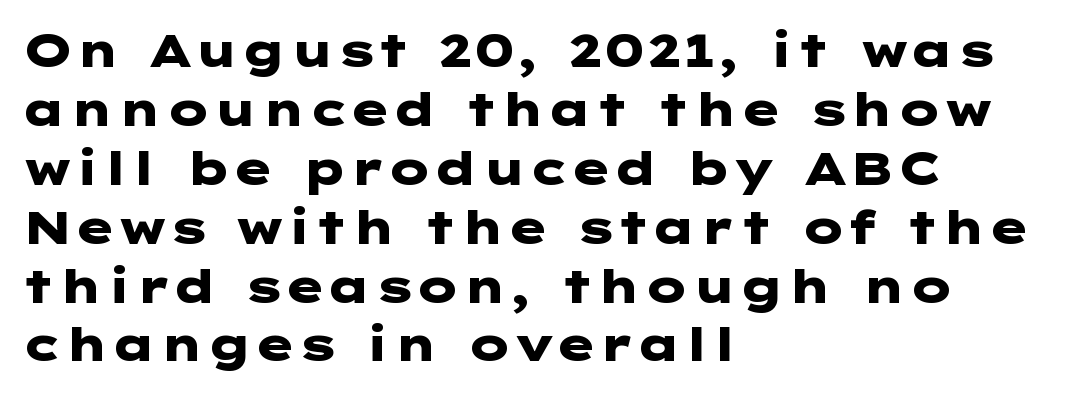
Q: Is the text bold? A: Yes.
Q: Is the text italic (slanted)? A: No, it is upright.
Q: Is the typeface a serif or a sans-serif typeface? A: Sans-serif.
Q: Is the text underlined? A: No.
Q: How is the paragraph aligned? A: Left-aligned.
Q: Is the spacing between letters normal or unusually wide? A: Normal.
Q: Is the spacing between lines tight, normal or loose? A: Normal.
Q: Width (condensed, normal, or wide)? A: Wide.
Q: Stroke contrast? A: Low.
Q: x-height? A: Medium.
